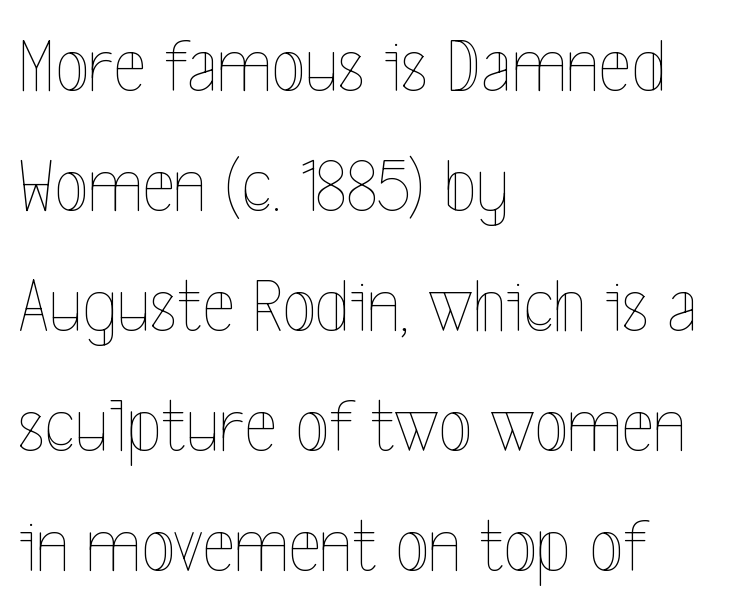
The image shows 78 px thin, condensed type, upright; set left-aligned, normal line spacing (1.54x), normal letter spacing, not underlined; a medium x-height.
